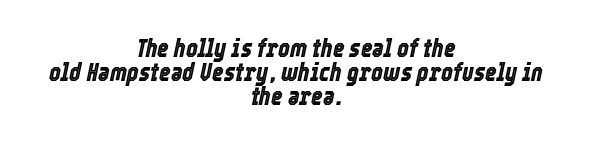
{"italic": "yes", "lean": "right", "slant_degrees": 12, "underline": "no", "align": "center", "line_spacing": "tight", "line_spacing_ratio": 0.96, "letter_spacing": "normal", "letter_spacing_em": 0.0, "glyph_px": 25}
